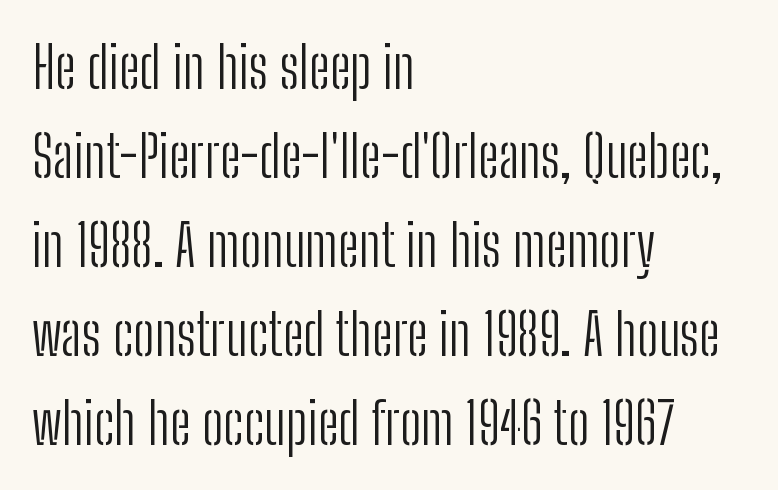
{"serif": "no", "italic": "no", "bold": "no", "weight": "light", "width": "condensed", "stroke_contrast": "low", "x_height": "medium", "monospaced": "no", "underline": "no", "align": "left", "line_spacing": "normal", "line_spacing_ratio": 1.56, "letter_spacing": "normal", "letter_spacing_em": 0.0, "glyph_px": 57}
